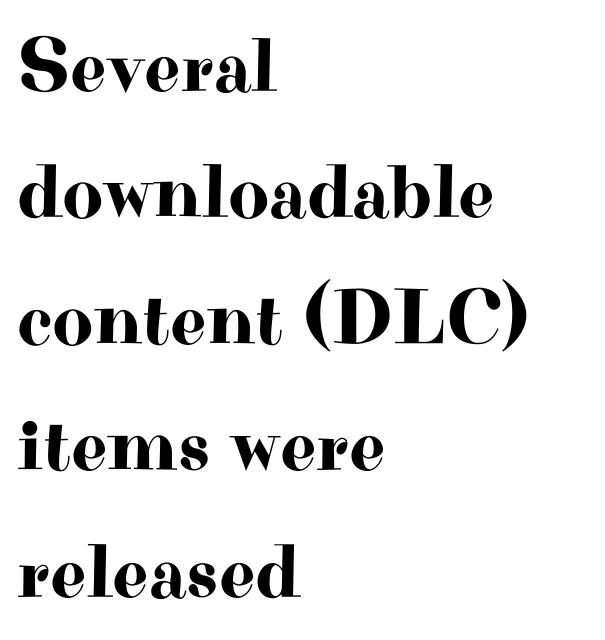
Q: Is the text italic (slanted)? A: No, it is upright.
Q: Is the typeface a serif or a sans-serif typeface? A: Serif.
Q: Is the text underlined? A: No.
Q: How is the paragraph aligned? A: Left-aligned.
Q: Is the spacing between letters normal or unusually wide? A: Normal.
Q: Is the spacing between lines tight, normal or loose? A: Normal.
Q: Width (condensed, normal, or wide)? A: Wide.
Q: Stroke contrast? A: High.
Q: x-height? A: Small.
Q: Monospaced? A: No.
